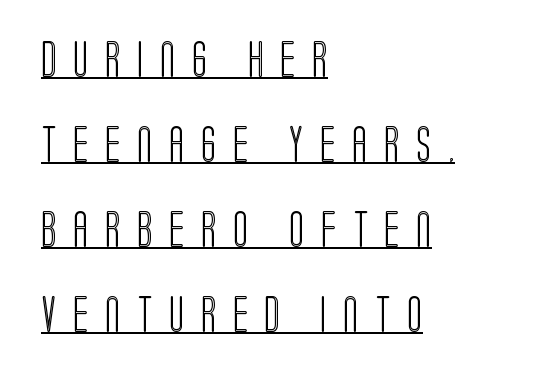
The image shows 36 px condensed type, upright; set left-aligned, loose line spacing (2.36x), unusually wide letter spacing (+0.46 em), underlined; a large x-height.
